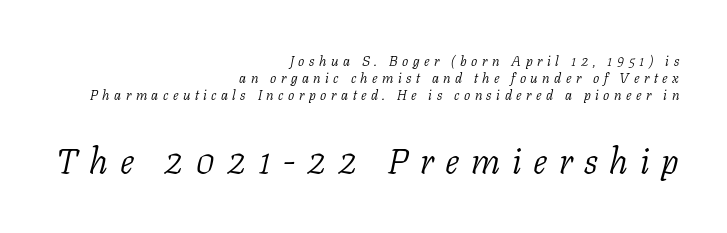
Does the copy run flush right? Yes — the right margin is perfectly even. Has an underline been added? It has not. These lines are rendered in a variable-pitch font. Loose tracking; the words dissolve into strings of separated letters. Stems here are at most as thick as an everyday book face.
